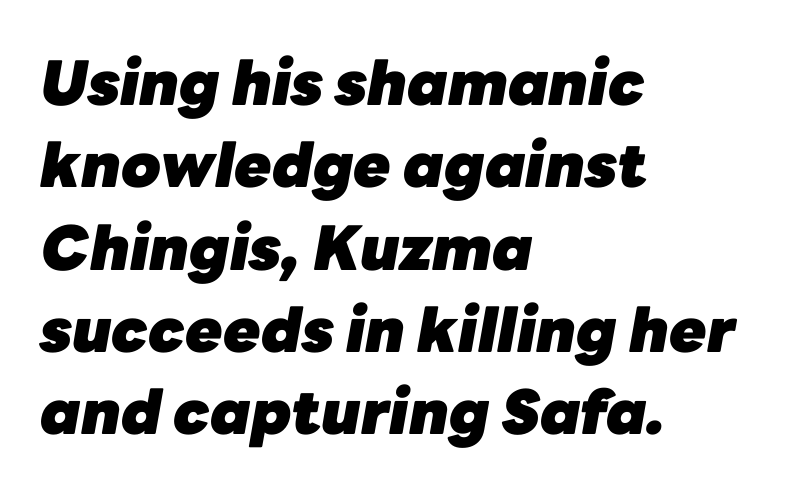
{"italic": "yes", "lean": "right", "slant_degrees": 10, "bold": "yes", "weight": "heavy", "width": "normal", "stroke_contrast": "low", "x_height": "medium", "monospaced": "no", "underline": "no", "align": "left", "line_spacing": "normal", "line_spacing_ratio": 1.35, "letter_spacing": "normal", "letter_spacing_em": 0.0, "glyph_px": 61}
